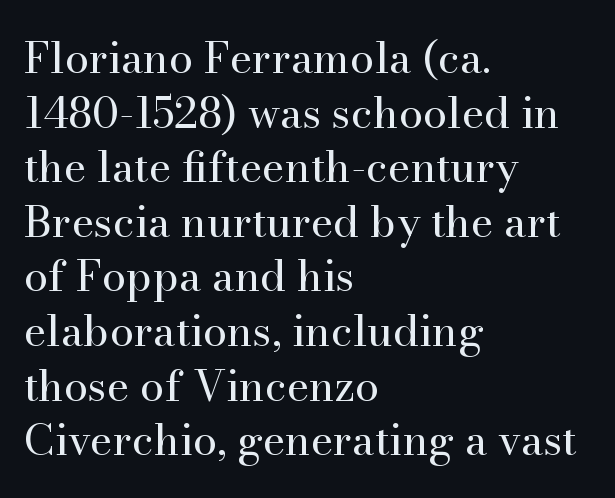
{"serif": "yes", "italic": "no", "bold": "no", "weight": "regular", "width": "normal", "stroke_contrast": "high", "x_height": "small", "monospaced": "no", "underline": "no", "align": "left", "line_spacing": "normal", "line_spacing_ratio": 1.27, "letter_spacing": "normal", "letter_spacing_em": 0.0, "glyph_px": 43}
